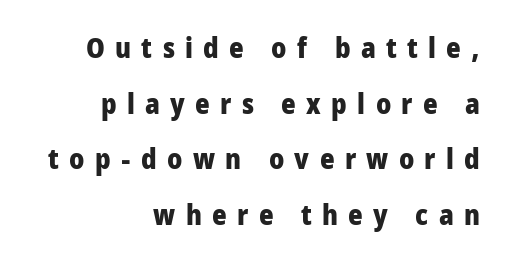
The image shows 28 px heavy sans-serif type, upright; set right-aligned, loose line spacing (1.99x), unusually wide letter spacing (+0.37 em), not underlined; low stroke contrast and a medium x-height.
